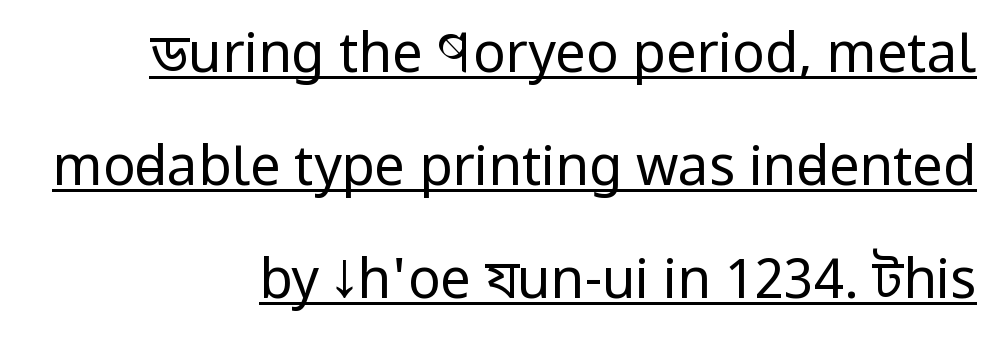
The image shows 54 px regular-weight, condensed sans-serif type, upright; set right-aligned, loose line spacing (2.09x), normal letter spacing, underlined; low stroke contrast and a large x-height.
